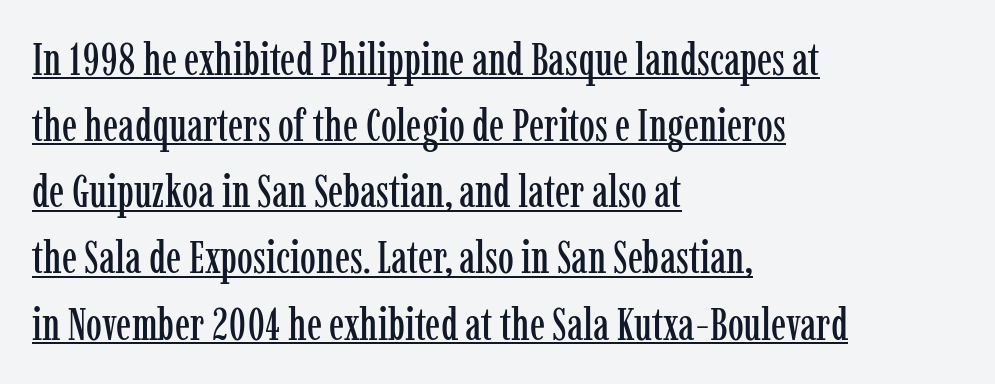
The image shows 45 px condensed serif type, upright; set left-aligned, normal line spacing (1.47x), normal letter spacing, underlined; low stroke contrast and a medium x-height.
